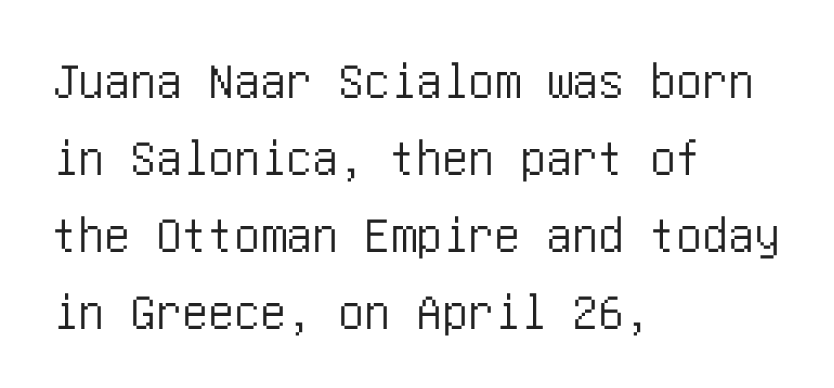
{"serif": "no", "italic": "no", "width": "condensed", "stroke_contrast": "low", "x_height": "large", "underline": "no", "align": "left", "line_spacing": "normal", "line_spacing_ratio": 1.48, "letter_spacing": "normal", "letter_spacing_em": 0.0, "glyph_px": 52}
